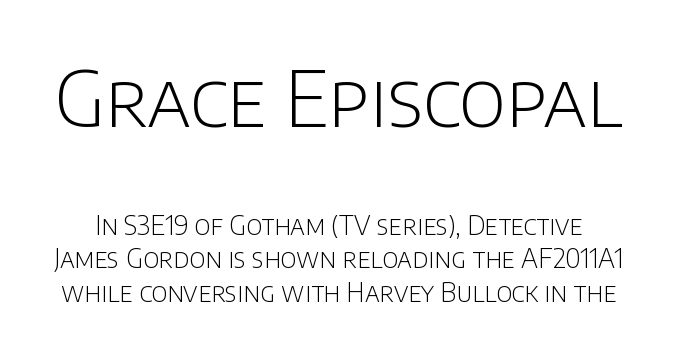
A typesetter would call this leading conventional body-copy spacing. Descender tails drop into unmarked territory. Weight class: somewhere from thin through regular. Here the first block reads like a headline and the second like body copy.
